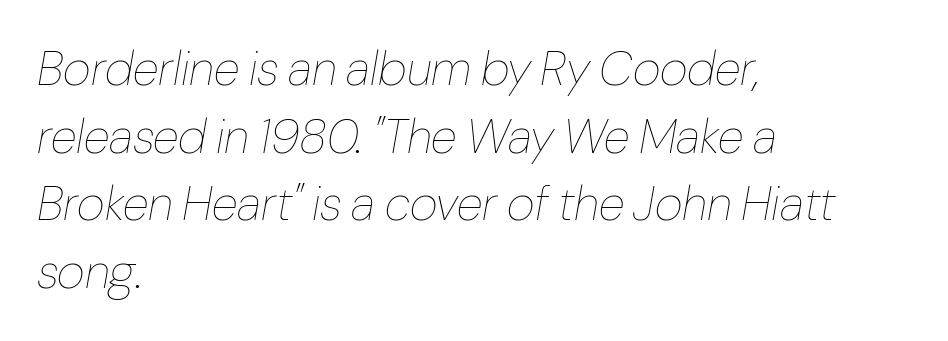
This sample has the flowing, uneven cadence of proportional lettering. The rag falls on the right side of this text block. Reading down the column, the eye jumps a familiar distance to each next line. The words here are not underlined. The letters look calm and open, with moderate or lighter stems. Rendered with sloped, italic letterforms.
